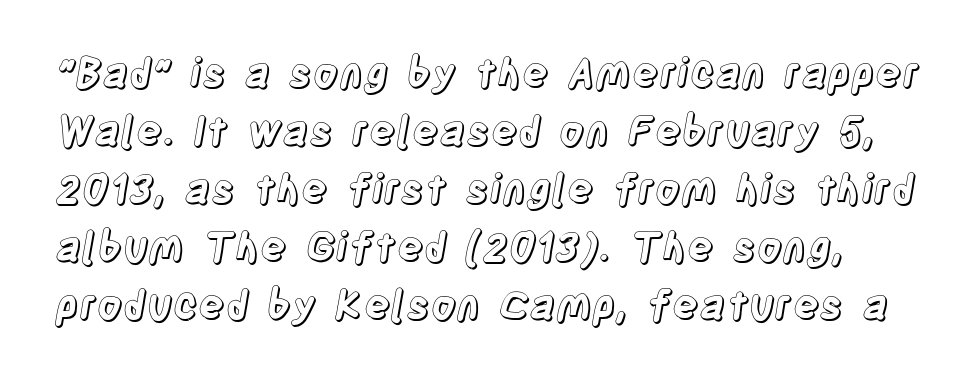
The line texture is even and compact thanks to regular tracking. Looks like regular typesetting: each glyph gets only the width it needs. Notice how descenders clear the ascenders below comfortably — that's standard leading. Glance below the letters and you will spot only blank space.
